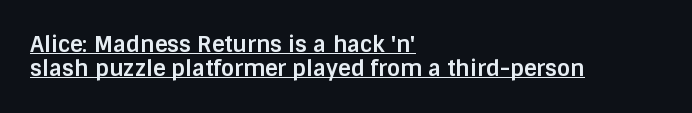
The image shows 22 px bold type, upright; set left-aligned, tight line spacing (1.08x), normal letter spacing, underlined.
